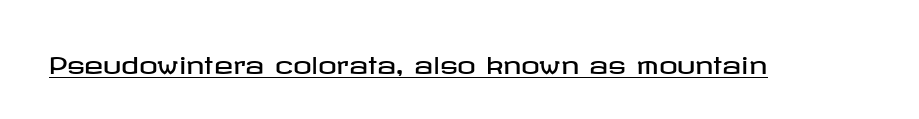
{"italic": "no", "underline": "yes", "letter_spacing": "normal", "letter_spacing_em": 0.0, "glyph_px": 23}
